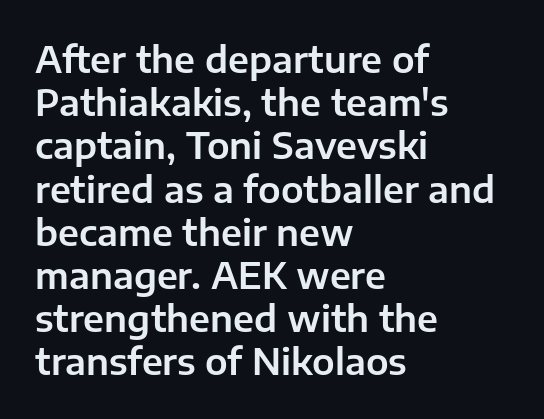
The image shows 36 px sans-serif type, upright; set left-aligned, line spacing 1.2x, normal letter spacing, not underlined; low stroke contrast and a medium x-height.
